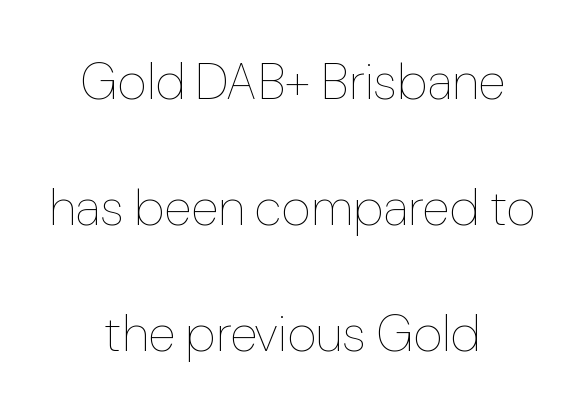
This is the regular roman posture of the typeface. The typeface has the unassuming heft of standard copy or less. Words float on clear page, feet unadorned. Spacing verdict: proportional, widths tailored to each character.
